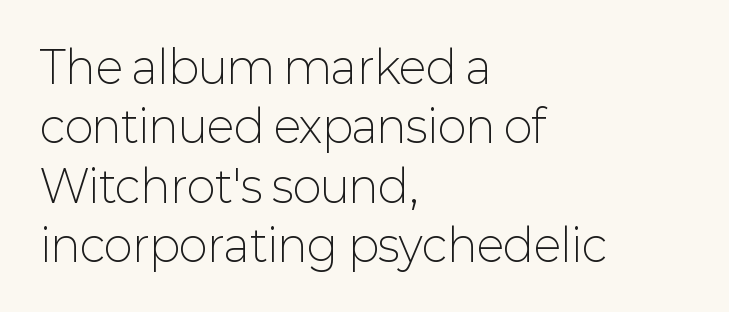
The image shows 44 px light sans-serif type, upright; set left-aligned, normal line spacing (1.35x), normal letter spacing, not underlined; low stroke contrast and a medium x-height.
